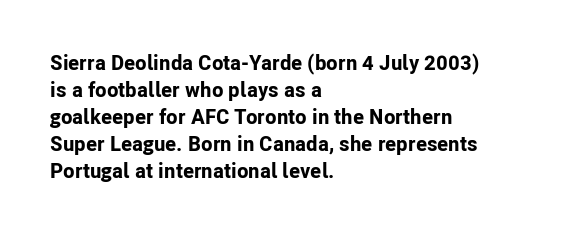
{"italic": "no", "bold": "yes", "underline": "no", "align": "left", "line_spacing": "normal", "line_spacing_ratio": 1.28, "letter_spacing": "normal", "letter_spacing_em": 0.0, "glyph_px": 21}
